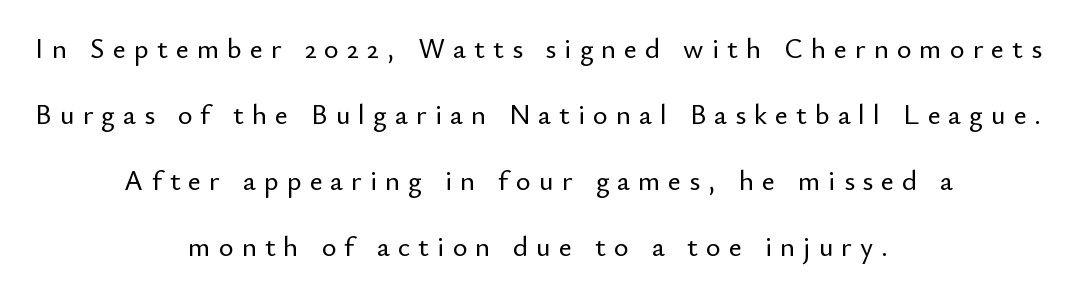
{"serif": "no", "italic": "no", "width": "normal", "stroke_contrast": "low", "x_height": "small", "monospaced": "no", "underline": "no", "align": "center", "line_spacing": "loose", "line_spacing_ratio": 2.36, "letter_spacing": "wide", "letter_spacing_em": 0.29, "glyph_px": 28}
